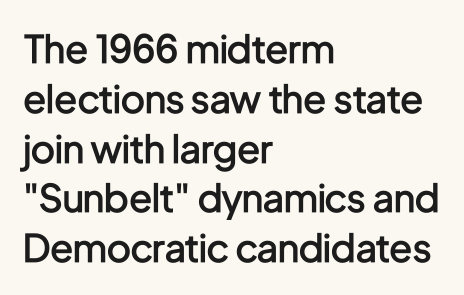
The typeface chosen for these lines omits serifs. The letters sit at their default tracking, neither squeezed nor spread. Horizontally, the lines are justified to the leading edge only. Style check: upright.
